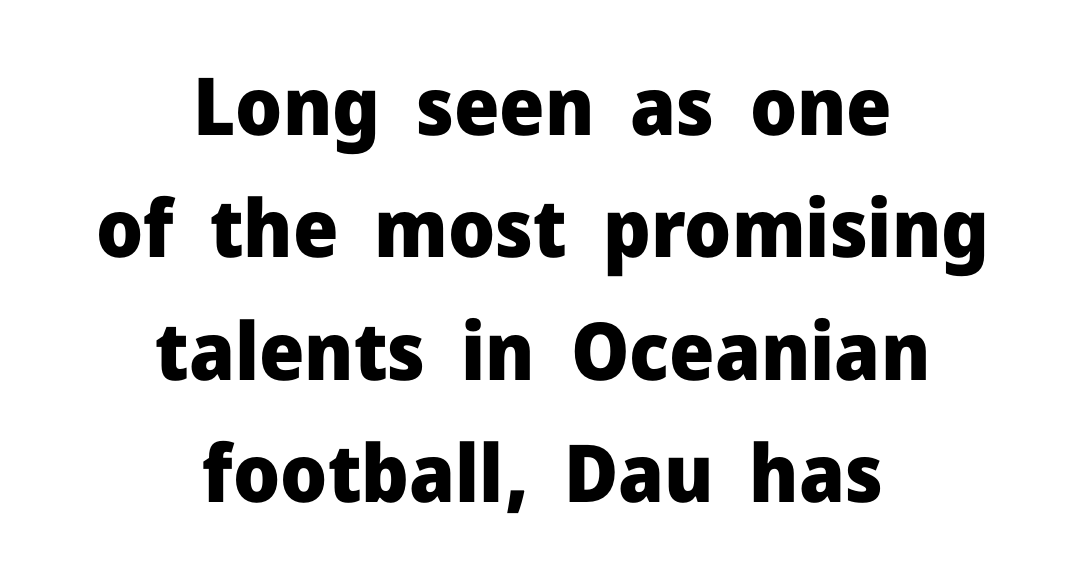
Q: Is the text bold? A: Yes.
Q: Is the text italic (slanted)? A: No, it is upright.
Q: Is the typeface a serif or a sans-serif typeface? A: Sans-serif.
Q: Is the text underlined? A: No.
Q: How is the paragraph aligned? A: Centered.
Q: Is the spacing between letters normal or unusually wide? A: Normal.
Q: Is the spacing between lines tight, normal or loose? A: Normal.
Q: Width (condensed, normal, or wide)? A: Normal.
Q: Stroke contrast? A: Low.
Q: x-height? A: Medium.
Q: Monospaced? A: No.
